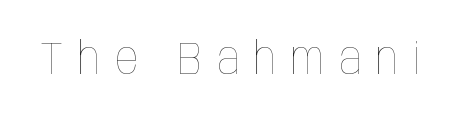
Q: Is the text bold? A: No.
Q: Is the text italic (slanted)? A: No, it is upright.
Q: Is the text underlined? A: No.
Q: Is the spacing between letters normal or unusually wide? A: Unusually wide.
Q: Width (condensed, normal, or wide)? A: Condensed.
Q: Stroke contrast? A: Low.
Q: x-height? A: Large.
Q: Monospaced? A: No.
